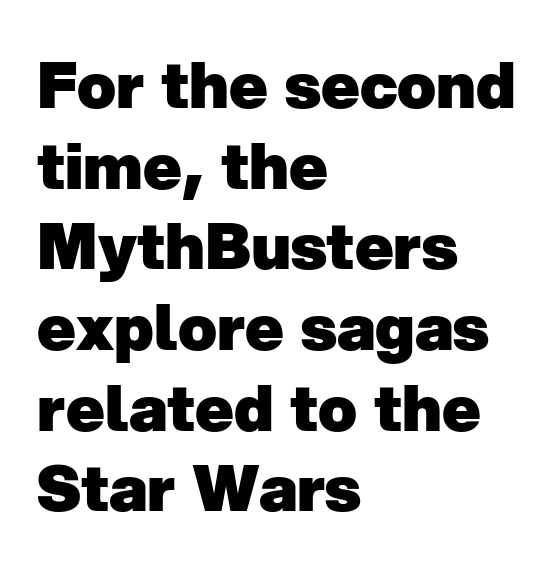
{"serif": "no", "bold": "yes", "weight": "heavy", "width": "normal", "stroke_contrast": "low", "x_height": "medium", "monospaced": "no", "underline": "no", "align": "left", "line_spacing": "normal", "line_spacing_ratio": 1.26, "letter_spacing": "normal", "letter_spacing_em": 0.0, "glyph_px": 64}
